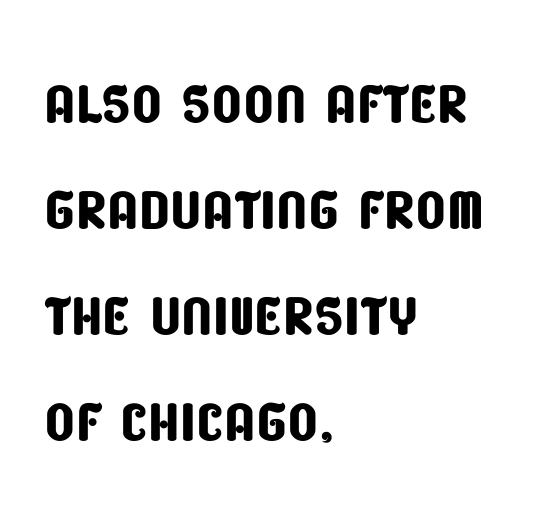
{"serif": "no", "width": "condensed", "stroke_contrast": "low", "x_height": "large", "monospaced": "no", "underline": "no", "align": "left", "line_spacing": "normal", "line_spacing_ratio": 1.34, "letter_spacing": "normal", "letter_spacing_em": 0.0, "glyph_px": 79}
